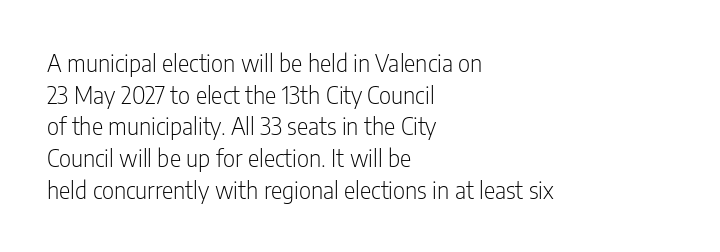
{"italic": "no", "bold": "no", "underline": "no", "align": "left", "line_spacing": "normal", "line_spacing_ratio": 1.32, "letter_spacing": "normal", "letter_spacing_em": 0.0, "glyph_px": 24}
